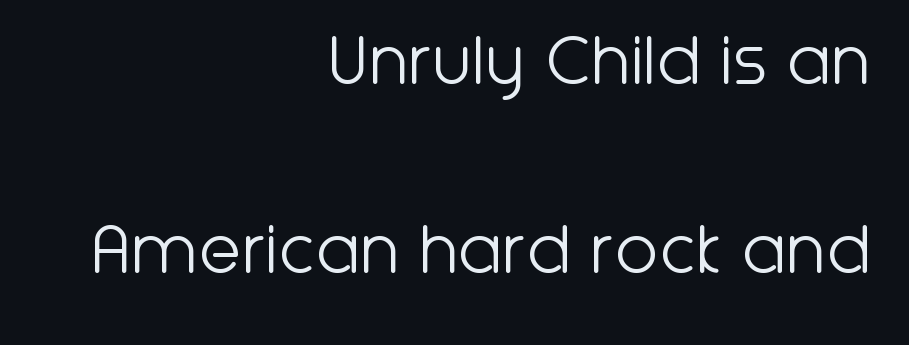
The image shows 79 px light sans-serif type, upright; set right-aligned, loose line spacing (2.39x), normal letter spacing, not underlined; low stroke contrast and a medium x-height.
